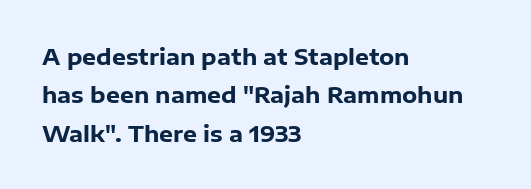
The image shows 22 px bold type, upright; set left-aligned, line spacing 1.74x, normal letter spacing, not underlined.
